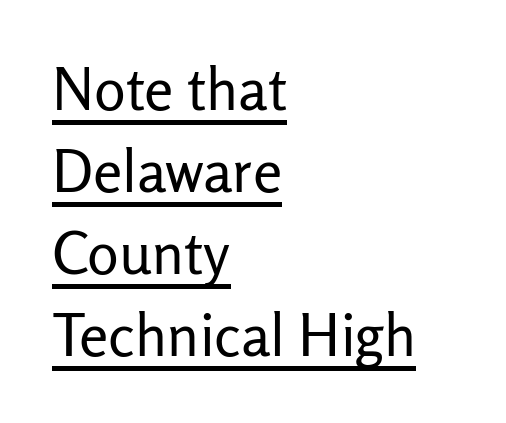
{"serif": "no", "italic": "no", "bold": "no", "weight": "regular", "width": "normal", "stroke_contrast": "low", "x_height": "medium", "monospaced": "no", "underline": "yes", "align": "left", "line_spacing": "normal", "line_spacing_ratio": 1.39, "letter_spacing": "normal", "letter_spacing_em": 0.0, "glyph_px": 59}
